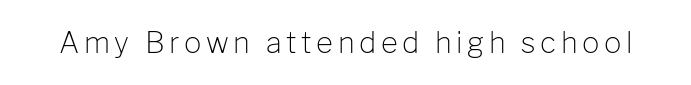
The string is rendered with underlining switched off. Weight: not bold — regular or lighter. The specimen reads as upright at a glance. Spacing verdict: proportional, widths tailored to each character.
